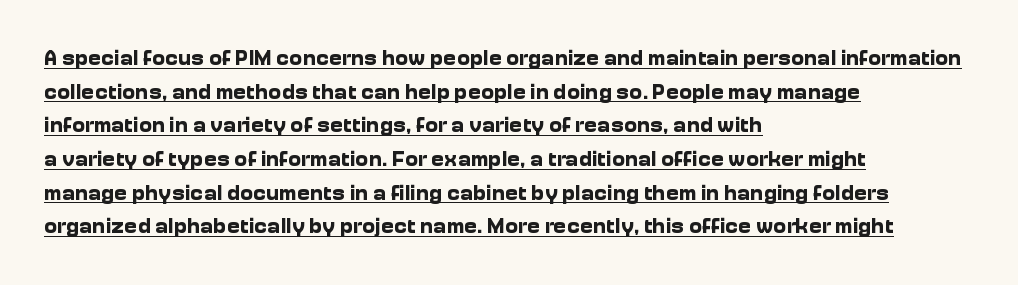
Like a heading marked for emphasis, these lines bear an underscore. Italic: no, the glyphs are upright roman. These lines sit exactly where default settings would place them. Its strokes are broad and dark, the hallmark of bold type. The type is set solid horizontally, with unmodified tracking. The text block is weighted toward the left margin, trailing off unevenly rightward.
